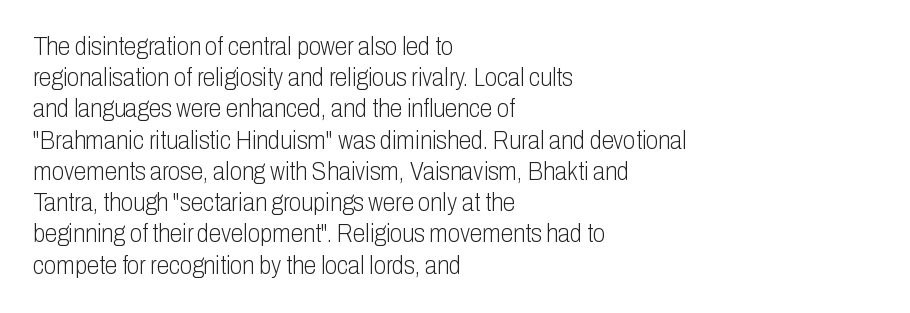
The image shows 25 px text type, upright; set left-aligned, normal line spacing (1.25x), normal letter spacing, not underlined.
